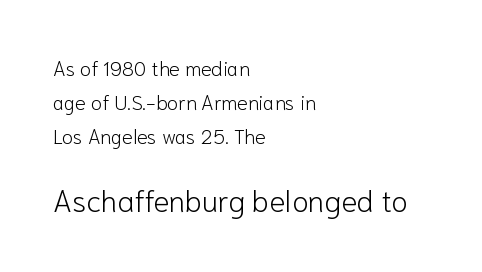
The image shows 30 px light sans-serif type, upright; set left-aligned, normal line spacing (1.69x), normal letter spacing, not underlined; the second (bottom) block is 1.5x larger; low stroke contrast and a medium x-height.
